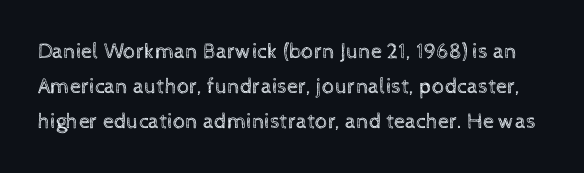
{"italic": "no", "bold": "no", "underline": "no", "line_spacing": "normal", "line_spacing_ratio": 1.59, "letter_spacing": "normal", "letter_spacing_em": 0.0, "glyph_px": 22}
